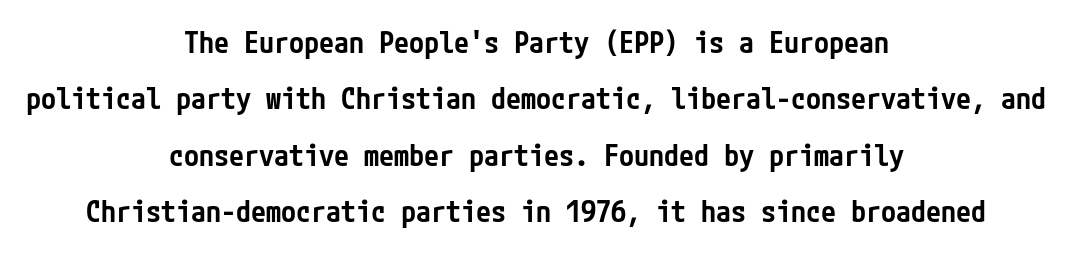
Q: Is the text bold? A: Semi-bold.
Q: Is the text italic (slanted)? A: No, it is upright.
Q: Is the typeface a serif or a sans-serif typeface? A: Sans-serif.
Q: Is the text underlined? A: No.
Q: How is the paragraph aligned? A: Centered.
Q: Is the spacing between letters normal or unusually wide? A: Normal.
Q: Width (condensed, normal, or wide)? A: Condensed.
Q: Stroke contrast? A: Low.
Q: x-height? A: Medium.
